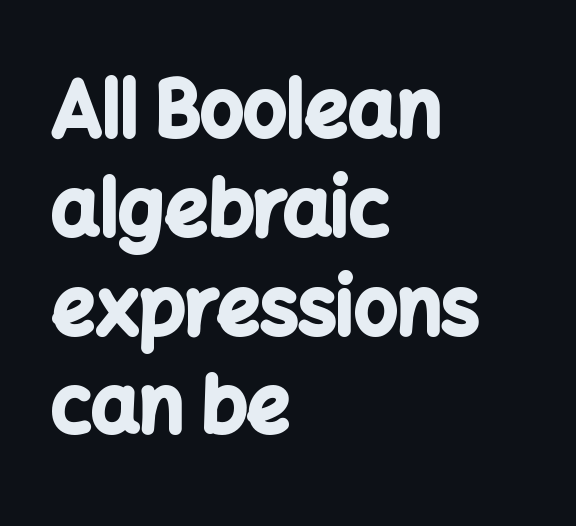
The image shows 76 px bold sans-serif type, upright; set left-aligned, normal line spacing (1.3x), normal letter spacing, not underlined; low stroke contrast and a medium x-height.
